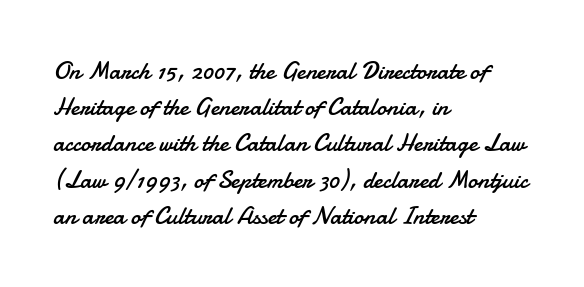
The cut favours lightness, reaching ordinary text weight at its darkest. Left-aligned paragraph, ragged on the right. There is no visible air inserted between adjacent glyphs. Has an underline been added? It has not. Leading matches the norm, producing a regular column.
